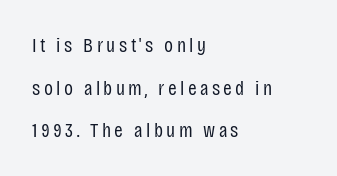
The image shows 21 px text type, upright; set left-aligned, loose line spacing (2.03x), not underlined.
